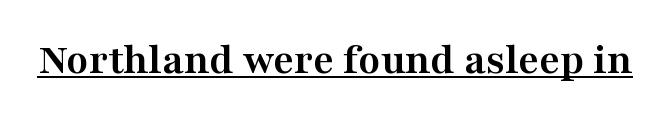
The image shows 45 px semibold, wide serif type, upright; set normal letter spacing, underlined; medium stroke contrast and a medium x-height.
